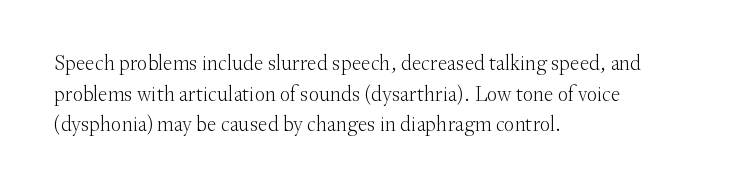
The image shows 21 px text type, upright; set left-aligned, normal line spacing (1.46x), normal letter spacing, not underlined.
